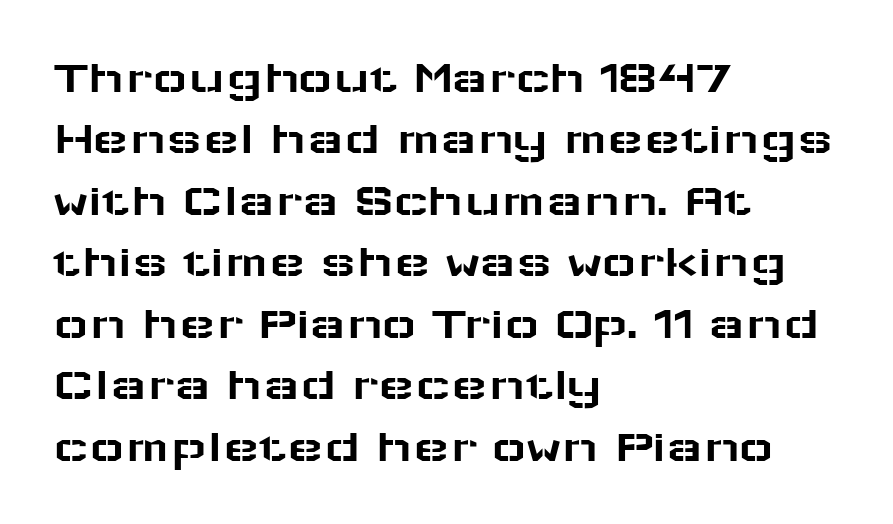
Q: Is the text italic (slanted)? A: No, it is upright.
Q: Is the typeface a serif or a sans-serif typeface? A: Sans-serif.
Q: Is the text underlined? A: No.
Q: How is the paragraph aligned? A: Left-aligned.
Q: Is the spacing between letters normal or unusually wide? A: Normal.
Q: Is the spacing between lines tight, normal or loose? A: Normal.
Q: Width (condensed, normal, or wide)? A: Wide.
Q: Stroke contrast? A: Low.
Q: x-height? A: Medium.
Q: Monospaced? A: No.
